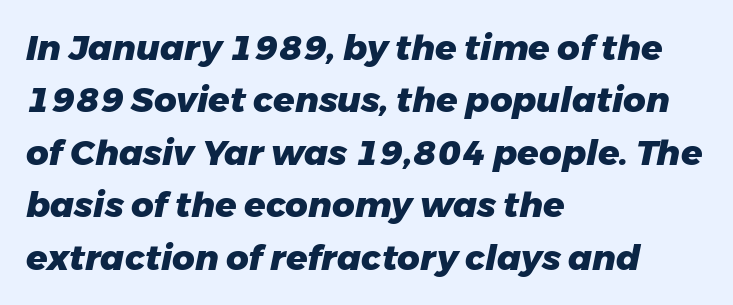
Q: Is the text bold? A: Yes.
Q: Is the text italic (slanted)? A: Yes, it leans right by about 11 degrees.
Q: Is the text underlined? A: No.
Q: How is the paragraph aligned? A: Left-aligned.
Q: Is the spacing between letters normal or unusually wide? A: Normal.
Q: Is the spacing between lines tight, normal or loose? A: Normal.
Q: Width (condensed, normal, or wide)? A: Normal.
Q: Stroke contrast? A: Low.
Q: x-height? A: Medium.
Q: Monospaced? A: No.
